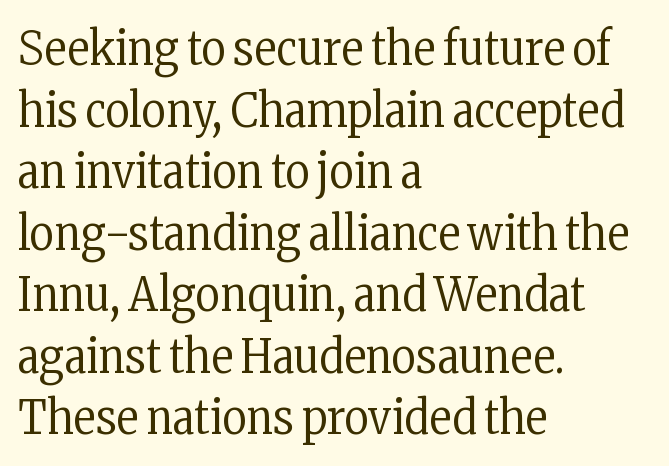
The image shows 47 px regular-weight, condensed serif type, upright; set left-aligned, normal line spacing (1.31x), normal letter spacing, not underlined; low stroke contrast and a medium x-height.
